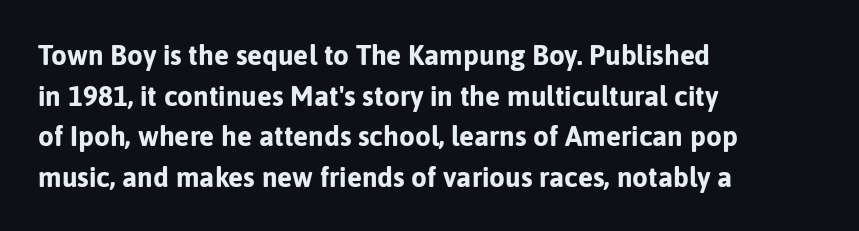
The image shows 28 px bold sans-serif type, upright; set left-aligned, normal line spacing (1.45x), normal letter spacing, not underlined; low stroke contrast and a medium x-height.
